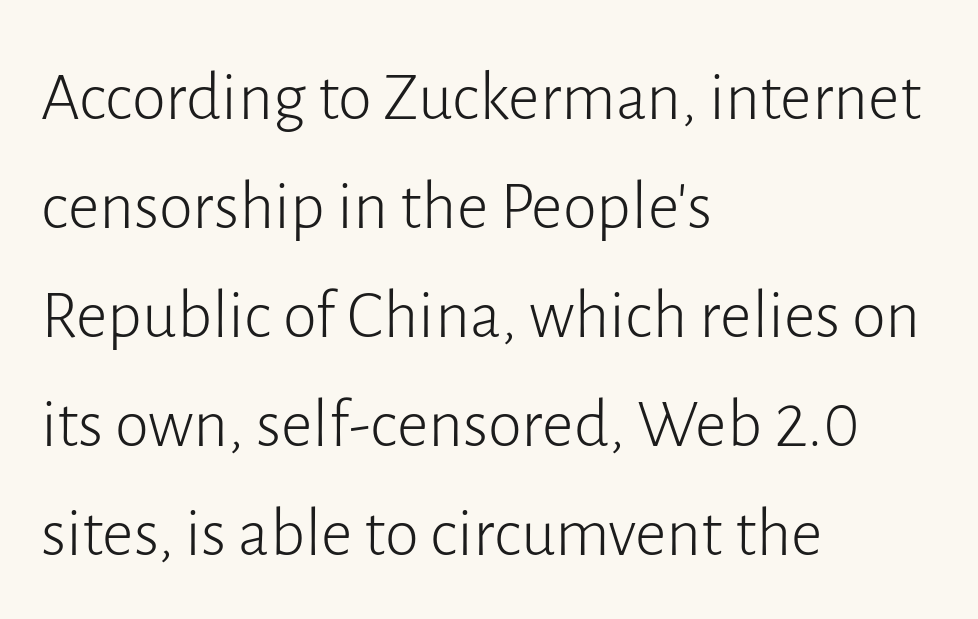
The image shows 69 px light sans-serif type, upright; set left-aligned, normal line spacing (1.58x), normal letter spacing, not underlined; low stroke contrast and a medium x-height.
